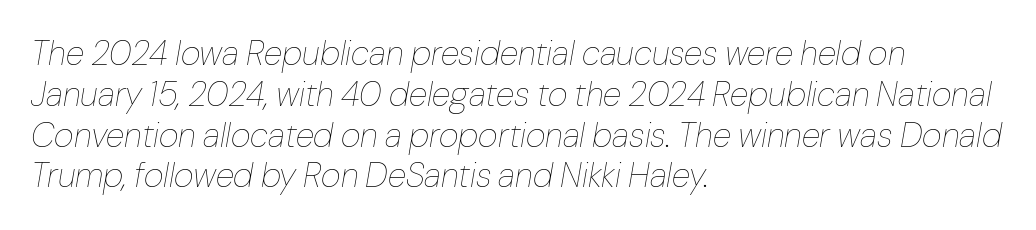
Q: Is the text bold? A: No.
Q: Is the text italic (slanted)? A: Yes, it leans right by about 10 degrees.
Q: Is the text underlined? A: No.
Q: How is the paragraph aligned? A: Left-aligned.
Q: Is the spacing between letters normal or unusually wide? A: Normal.
Q: Width (condensed, normal, or wide)? A: Normal.
Q: Stroke contrast? A: Low.
Q: x-height? A: Medium.
Q: Monospaced? A: No.
